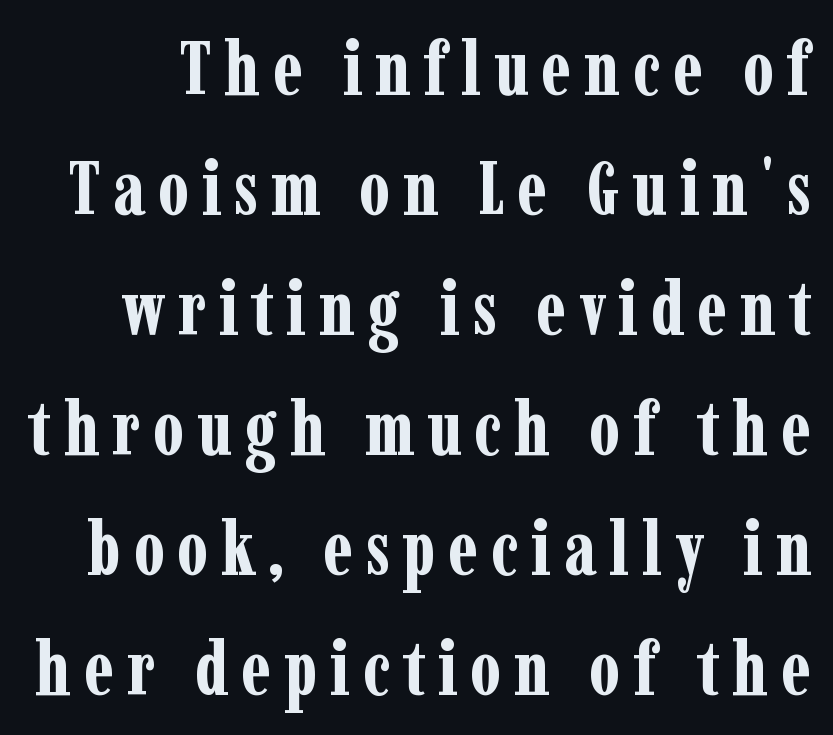
{"serif": "yes", "italic": "no", "bold": "yes", "weight": "bold", "width": "condensed", "stroke_contrast": "low", "x_height": "medium", "monospaced": "no", "underline": "no", "line_spacing": "normal", "line_spacing_ratio": 1.6, "glyph_px": 75}
